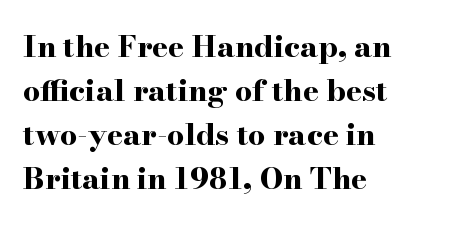
Teacher's note: observe the even left margin — that is flush-left alignment. Note the varied advance widths — an 'i' is clearly narrower than an 'm'. The font is running at its bold setting. The glyphs are unaccompanied by any horizontal stroke below them.
